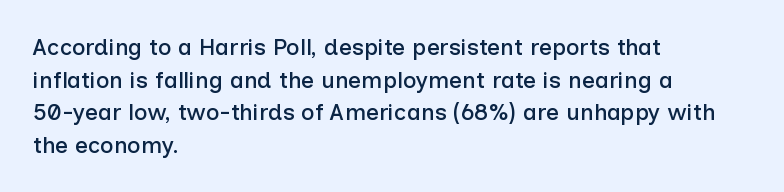
{"italic": "no", "underline": "no", "align": "left", "line_spacing": "normal", "line_spacing_ratio": 1.42, "letter_spacing": "normal", "letter_spacing_em": 0.0, "glyph_px": 23}
